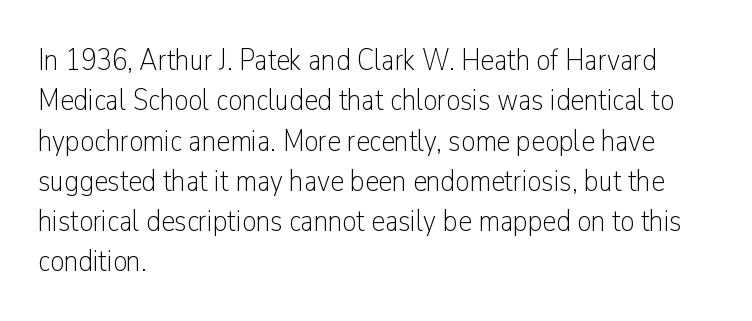
The rendering anchors every line to the left-hand side. Notice how the stems are strictly vertical — no italics here. Each letter's strokes conclude bluntly, with no projecting serifs. Summary of vertical rhythm: regular, with standard interline spacing.
